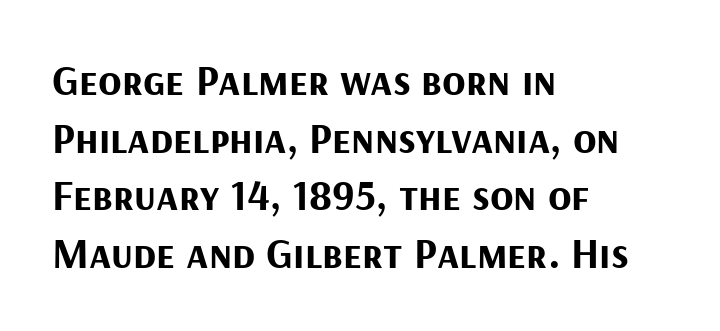
Does the weight exceed regular? Yes, all the way to bold. The rendering keeps characters at their native spacing. The letters advance in unequal steps, a hallmark of proportional type. The words here are not underlined. Each new line begins a customary step beneath the previous one.
